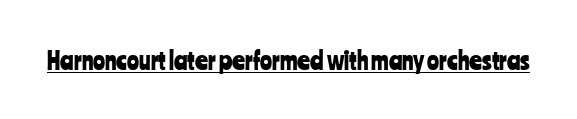
{"italic": "no", "underline": "yes", "letter_spacing": "normal", "letter_spacing_em": 0.0, "glyph_px": 25}
